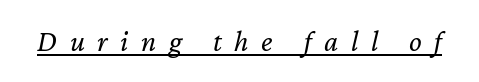
The image shows 30 px regular-weight type, italic (leaning right); set unusually wide letter spacing (+0.42 em), underlined; low stroke contrast and a medium x-height.
